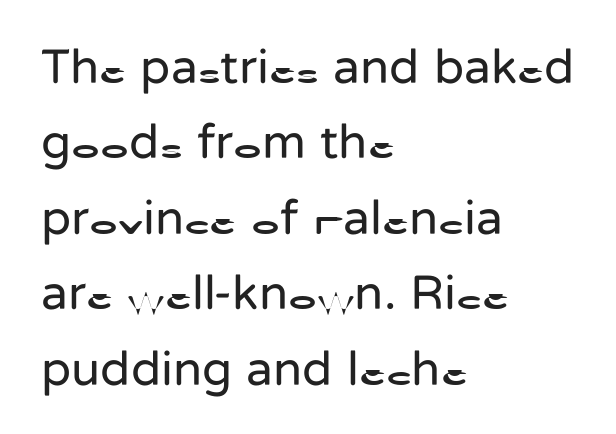
Q: Is the text bold? A: No.
Q: Is the text italic (slanted)? A: No, it is upright.
Q: Is the typeface a serif or a sans-serif typeface? A: Sans-serif.
Q: Is the text underlined? A: No.
Q: How is the paragraph aligned? A: Left-aligned.
Q: Is the spacing between letters normal or unusually wide? A: Normal.
Q: Is the spacing between lines tight, normal or loose? A: Normal.
Q: Width (condensed, normal, or wide)? A: Normal.
Q: Stroke contrast? A: Low.
Q: x-height? A: Medium.
Q: Monospaced? A: No.
